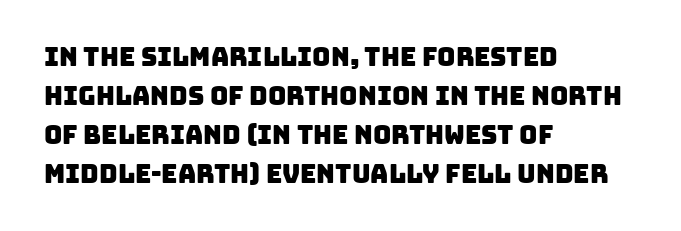
Nothing unusual about the tracking: characters are spaced as the font intends. The leading is moderate, giving the passage an even texture. Letters rest on an invisible, unmarked baseline. Leftover space on each line is placed entirely after the last word.
